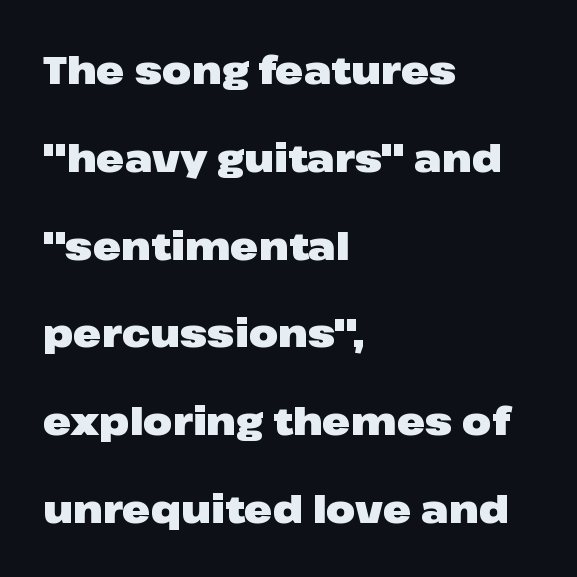
Q: Is the text bold? A: Yes.
Q: Is the text italic (slanted)? A: No, it is upright.
Q: Is the typeface a serif or a sans-serif typeface? A: Sans-serif.
Q: Is the text underlined? A: No.
Q: How is the paragraph aligned? A: Left-aligned.
Q: Is the spacing between letters normal or unusually wide? A: Normal.
Q: Is the spacing between lines tight, normal or loose? A: Loose.
Q: Width (condensed, normal, or wide)? A: Wide.
Q: Stroke contrast? A: Low.
Q: x-height? A: Medium.
Q: Monospaced? A: No.
